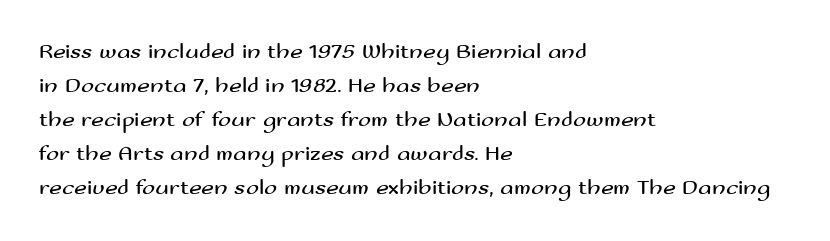
Caption: multi-line text, flush left, ragged right. Rendered with straight, roman letterforms. Beneath every word, the page is bare. Weight: not bold — regular or lighter. Nobody touched the tracking dial on this one. Vertically, the passage feels balanced, rows spaced as you'd expect.
